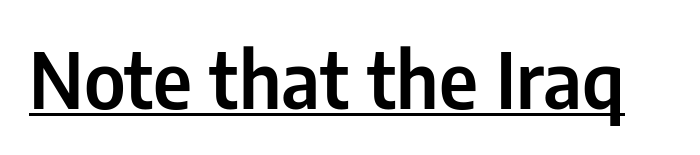
The face used here is a sans, in the tradition of grotesques and geometrics. The string is rendered with underlining switched on. There is no visible air inserted between adjacent glyphs. Characters remain perfectly vertical along every line.
